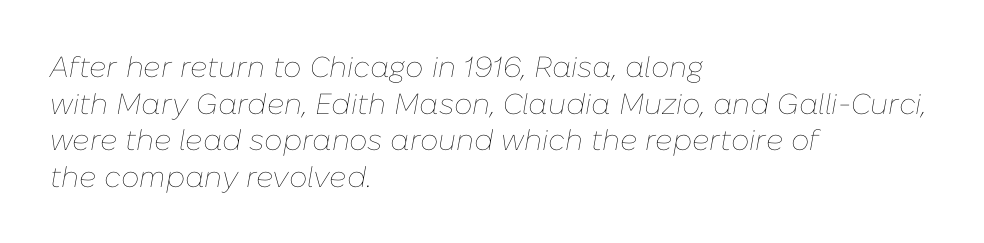
{"italic": "yes", "lean": "right", "slant_degrees": 10, "bold": "no", "weight": "thin", "width": "normal", "stroke_contrast": "low", "x_height": "medium", "monospaced": "no", "underline": "no", "align": "left", "line_spacing": "normal", "line_spacing_ratio": 1.26, "letter_spacing": "normal", "letter_spacing_em": 0.0, "glyph_px": 29}
